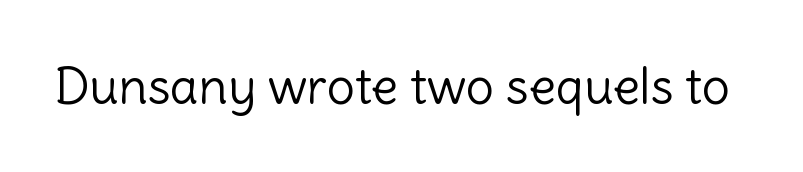
Q: Is the text bold? A: No.
Q: Is the text italic (slanted)? A: No, it is upright.
Q: Is the typeface a serif or a sans-serif typeface? A: Sans-serif.
Q: Is the text underlined? A: No.
Q: Is the spacing between letters normal or unusually wide? A: Normal.
Q: Width (condensed, normal, or wide)? A: Normal.
Q: x-height? A: Medium.
Q: Monospaced? A: No.
